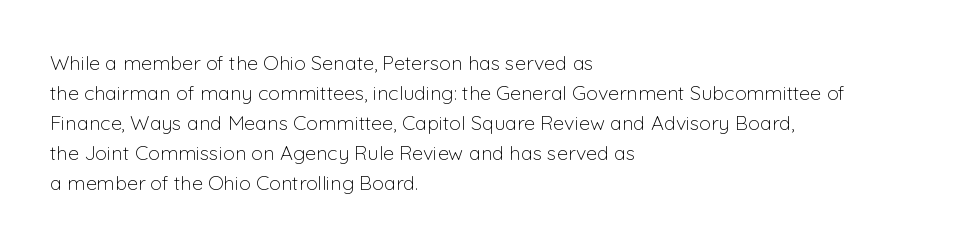
The image shows 20 px text type, upright; set left-aligned, normal line spacing (1.5x), normal letter spacing, not underlined.
